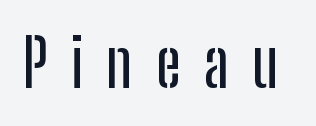
{"serif": "no", "italic": "no", "width": "condensed", "stroke_contrast": "low", "x_height": "medium", "monospaced": "no", "underline": "no", "letter_spacing": "wide", "letter_spacing_em": 0.35, "glyph_px": 66}
